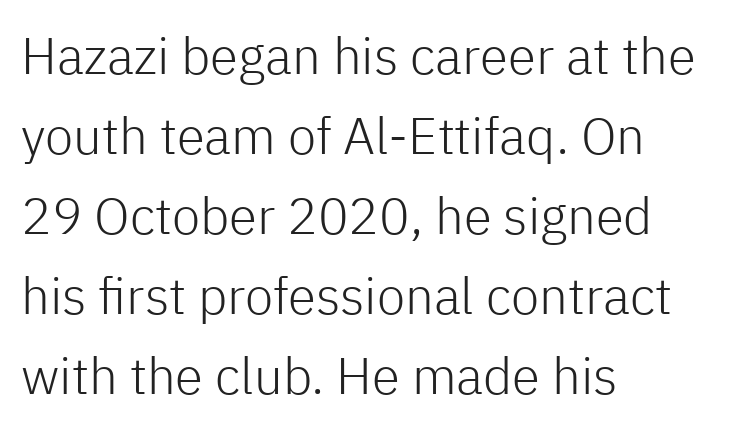
The image shows 51 px light sans-serif type, upright; set left-aligned, normal line spacing (1.57x), normal letter spacing, not underlined; low stroke contrast and a medium x-height.
